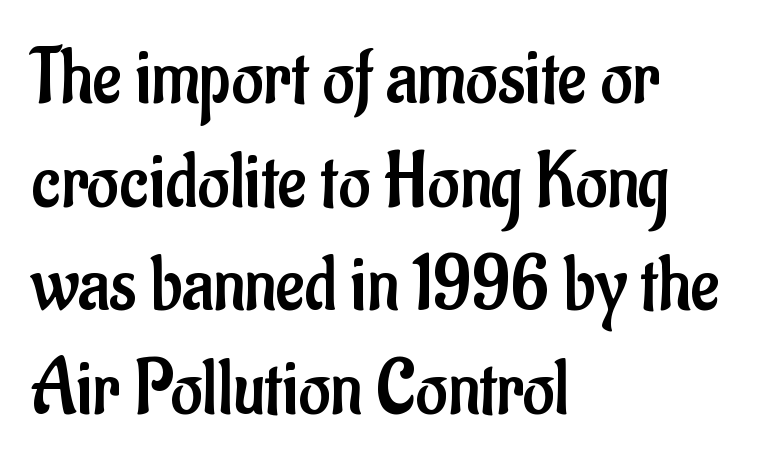
The image shows 78 px regular-weight, condensed sans-serif type, upright; set left-aligned, normal line spacing (1.33x), normal letter spacing, not underlined; low stroke contrast and a small x-height.
